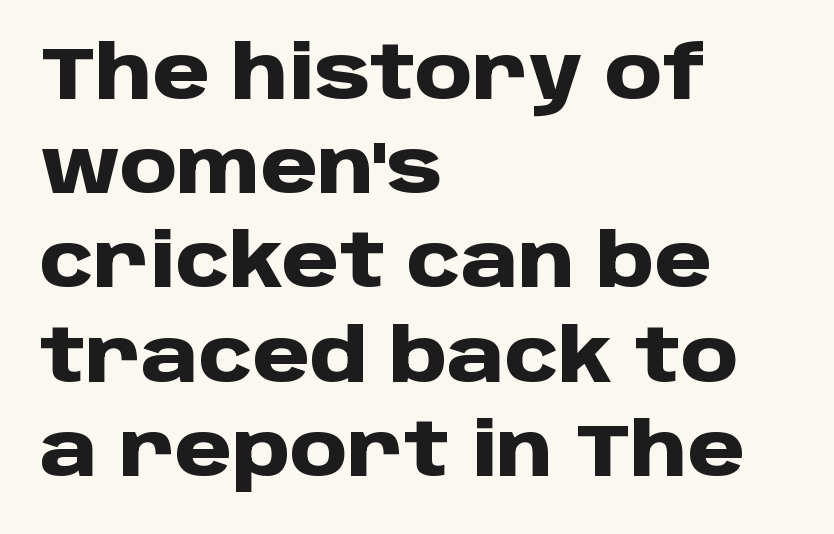
Casual observation: everything's shoved over to the left. How heavy is the stroke? Heavy — this is a bold. This sample keeps an unexceptional amount of space between lines. Is this a fixed-width face? No — the glyphs have proportional, varying widths. Letters rest on an invisible, unmarked baseline. Type style note: lacks serifs.
